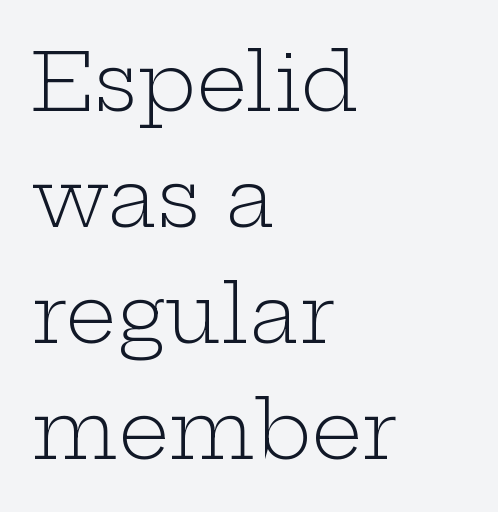
The image shows 80 px light, wide serif type, upright; set left-aligned, normal line spacing (1.45x), normal letter spacing, not underlined; low stroke contrast and a medium x-height.
